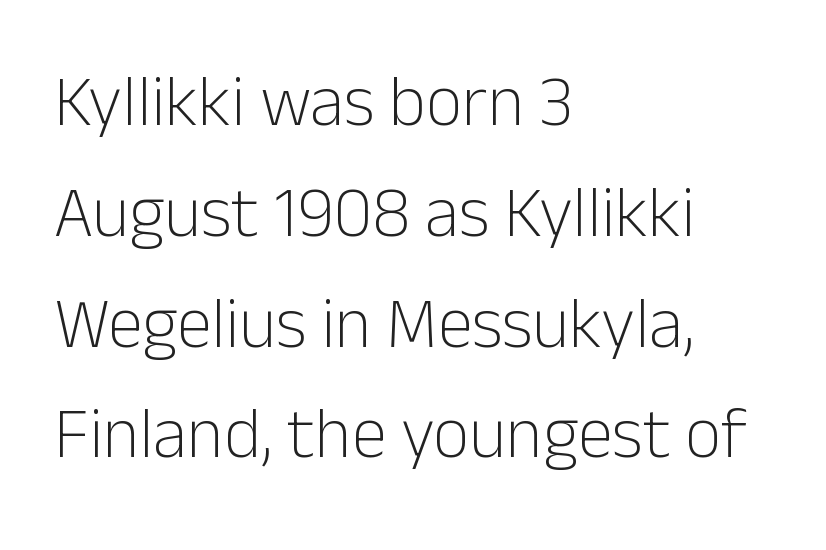
The face used here is a sans, in the tradition of grotesques and geometrics. In terms of letterspacing, this is plain default setting. Spacing verdict: proportional, widths tailored to each character. These lines stack with their left ends in a neat column. Nobody drew a line under any word here. The letters stand upright; this is a roman face.
